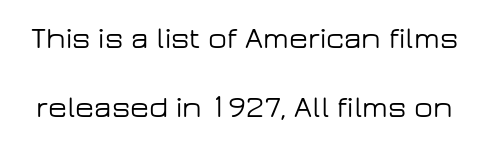
Q: Is the text italic (slanted)? A: No, it is upright.
Q: Is the typeface a serif or a sans-serif typeface? A: Sans-serif.
Q: Is the text underlined? A: No.
Q: Is the spacing between letters normal or unusually wide? A: Normal.
Q: Is the spacing between lines tight, normal or loose? A: Loose.
Q: Width (condensed, normal, or wide)? A: Wide.
Q: Stroke contrast? A: Low.
Q: x-height? A: Medium.
Q: Monospaced? A: No.
